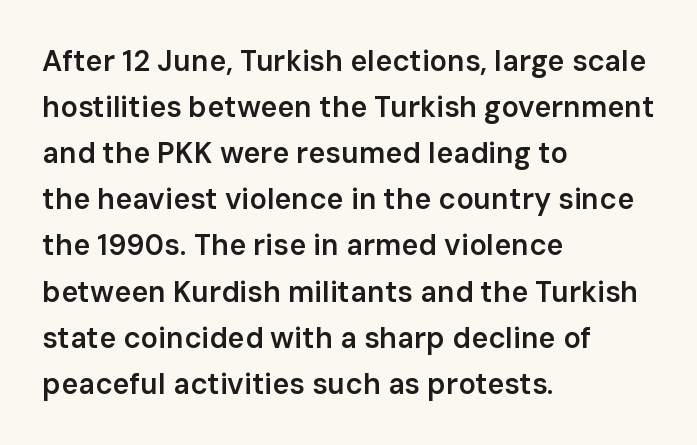
The image shows 29 px semibold sans-serif type, upright; set left-aligned, normal line spacing (1.59x), normal letter spacing, not underlined; low stroke contrast and a medium x-height.
